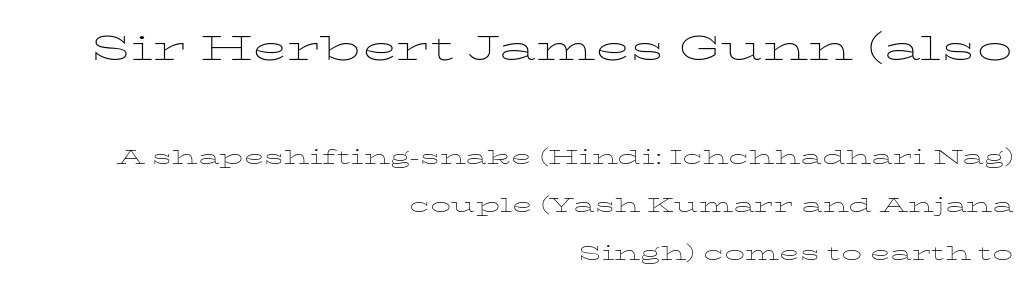
The image shows 47 px thin, wide type, upright; set right-aligned, line spacing 1.78x, normal letter spacing, not underlined; the first (top) block is 1.74x larger; low stroke contrast and a medium x-height.
